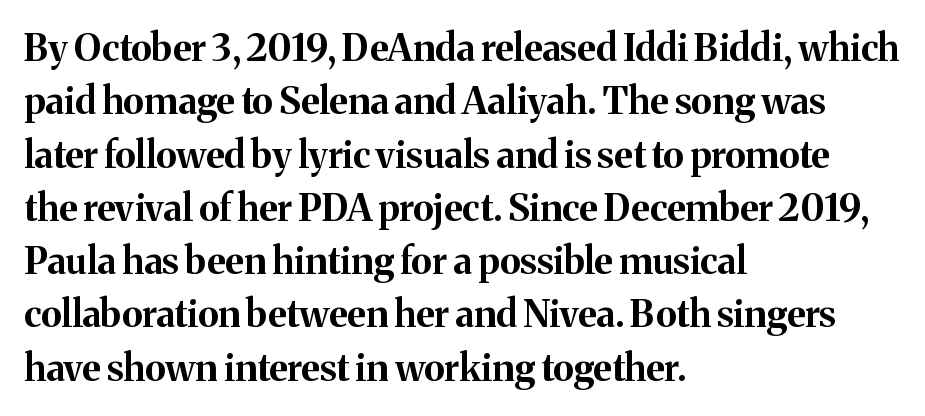
{"serif": "yes", "italic": "no", "bold": "yes", "weight": "bold", "width": "normal", "stroke_contrast": "medium", "x_height": "medium", "monospaced": "no", "underline": "no", "align": "left", "line_spacing": "normal", "line_spacing_ratio": 1.44, "letter_spacing": "normal", "letter_spacing_em": 0.0, "glyph_px": 37}
